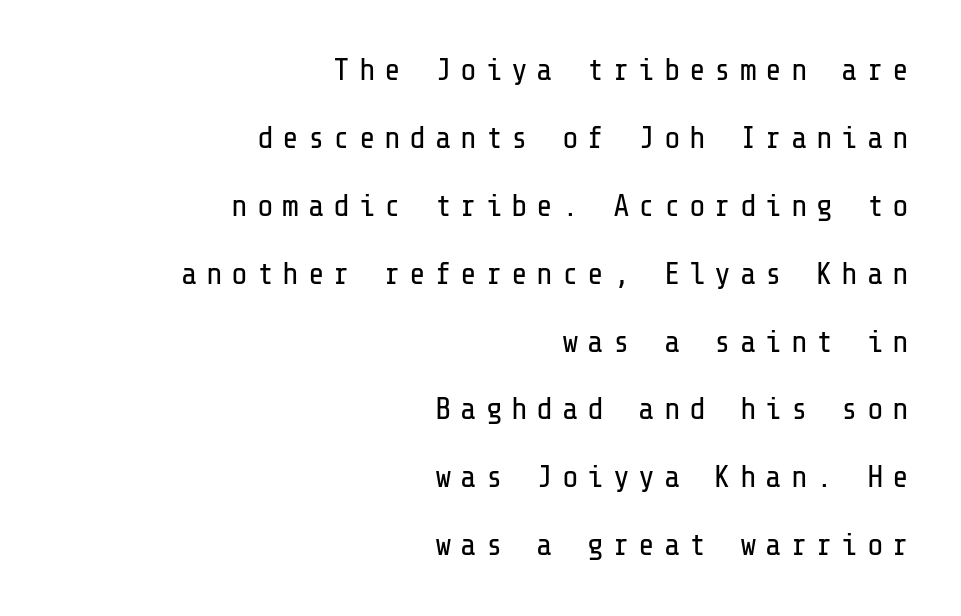
The image shows 31 px regular-weight sans-serif type, upright; set right-aligned, loose line spacing (2.19x), unusually wide letter spacing (+0.28 em), not underlined; low stroke contrast and a medium x-height.
